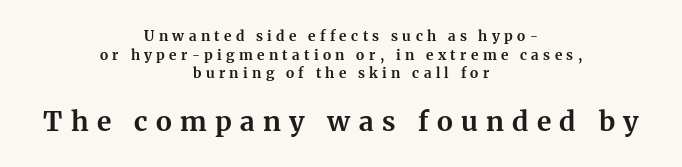
{"italic": "no", "bold": "yes", "underline": "no", "align": "center", "line_spacing": "normal", "line_spacing_ratio": 1.33, "letter_spacing": "wide", "letter_spacing_em": 0.31, "larger_block": "second", "size_ratio": 1.93, "glyph_px": 27}
